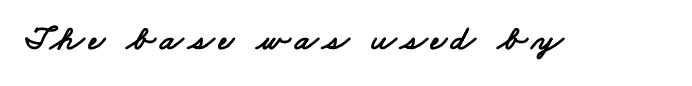
Nothing sits at the stroke ends, so this counts as sans-serif. Here the designer chose a conventional face with non-uniform glyph widths. Each row of text sits above clean, open space.
